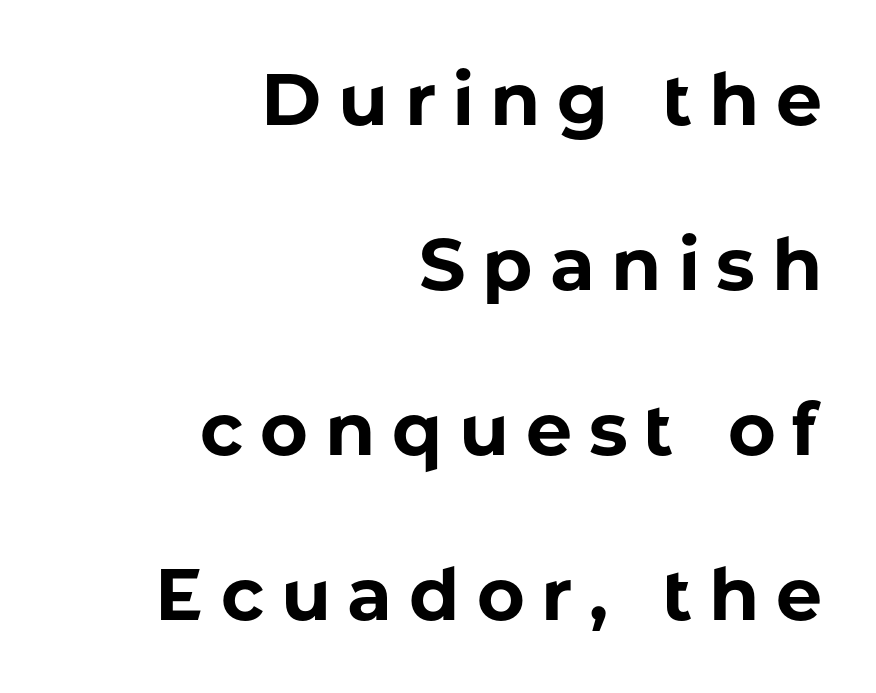
{"serif": "no", "italic": "no", "bold": "yes", "weight": "bold", "width": "normal", "stroke_contrast": "low", "x_height": "medium", "monospaced": "no", "underline": "no", "align": "right", "line_spacing": "loose", "line_spacing_ratio": 2.26, "letter_spacing": "wide", "letter_spacing_em": 0.23, "glyph_px": 73}
